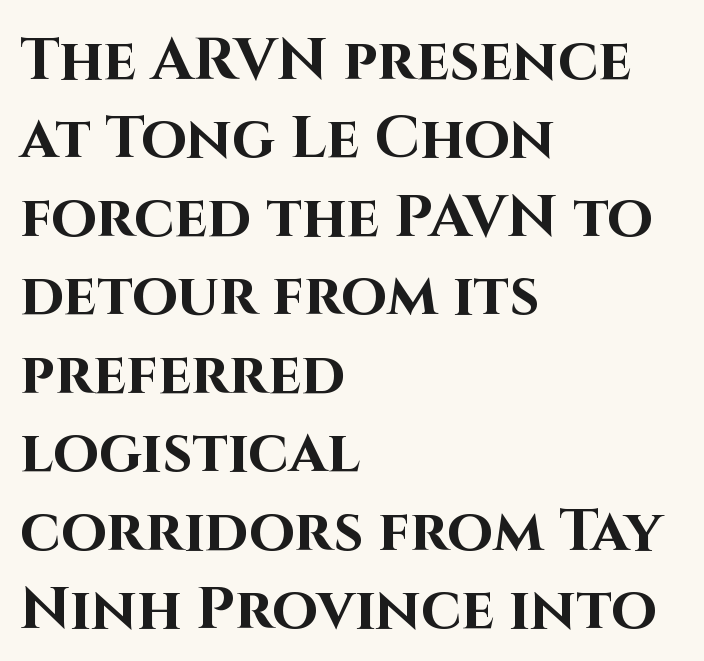
{"serif": "no", "italic": "no", "bold": "yes", "weight": "bold", "width": "normal", "stroke_contrast": "high", "x_height": "large", "monospaced": "no", "underline": "no", "align": "left", "line_spacing": "normal", "line_spacing_ratio": 1.33, "letter_spacing": "normal", "letter_spacing_em": 0.0, "glyph_px": 59}
